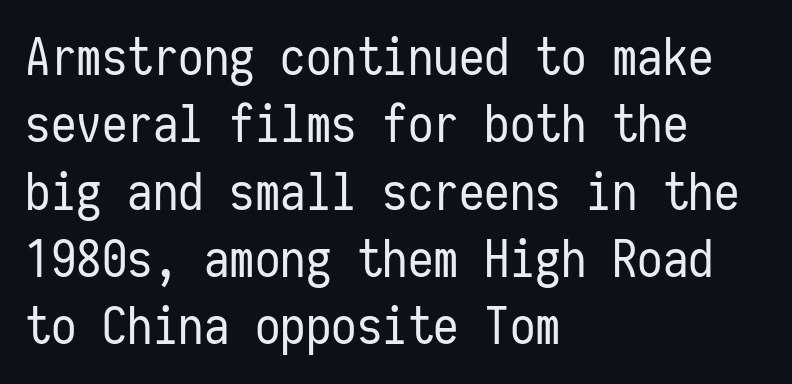
{"serif": "no", "italic": "no", "bold": "no", "weight": "regular", "width": "condensed", "stroke_contrast": "low", "x_height": "medium", "monospaced": "yes", "underline": "no", "align": "left", "line_spacing": "normal", "line_spacing_ratio": 1.32, "letter_spacing": "normal", "letter_spacing_em": 0.0, "glyph_px": 51}
